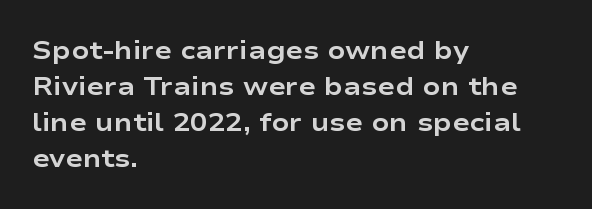
The image shows 26 px bold type, upright; set left-aligned, normal line spacing (1.38x), normal letter spacing, not underlined.
